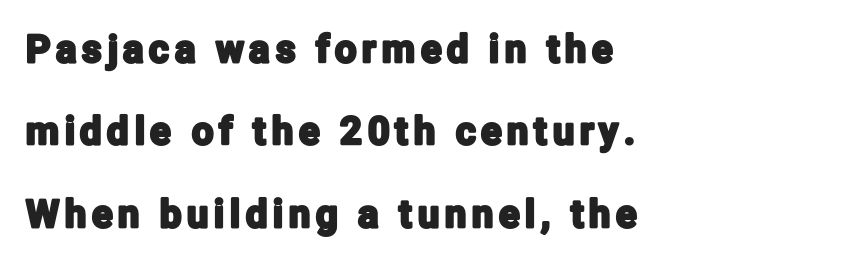
Q: Is the text italic (slanted)? A: No, it is upright.
Q: Is the typeface a serif or a sans-serif typeface? A: Sans-serif.
Q: Is the text underlined? A: No.
Q: How is the paragraph aligned? A: Left-aligned.
Q: Is the spacing between lines tight, normal or loose? A: Loose.
Q: Width (condensed, normal, or wide)? A: Condensed.
Q: Stroke contrast? A: Low.
Q: x-height? A: Medium.
Q: Monospaced? A: No.
